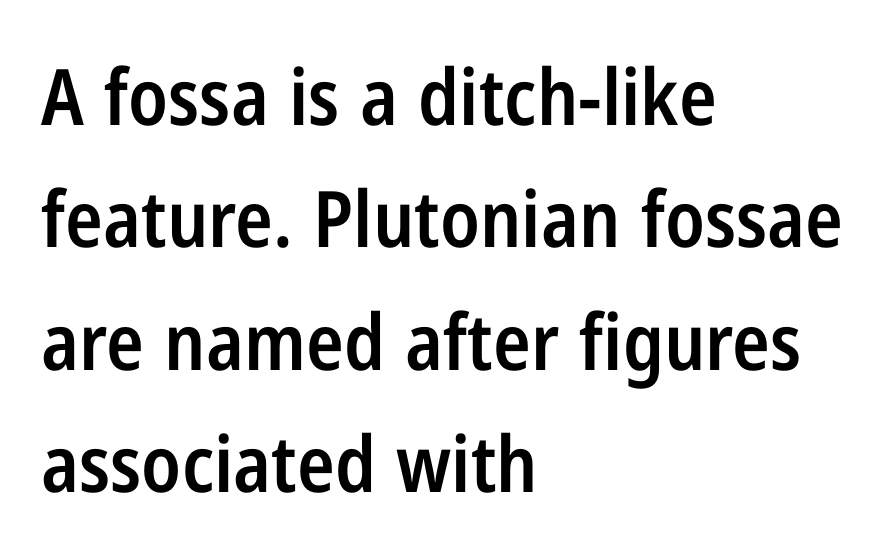
{"serif": "no", "italic": "no", "bold": "semi", "weight": "semibold", "width": "condensed", "stroke_contrast": "low", "x_height": "medium", "monospaced": "no", "underline": "no", "align": "left", "line_spacing": "normal", "line_spacing_ratio": 1.57, "letter_spacing": "normal", "letter_spacing_em": 0.0, "glyph_px": 78}
